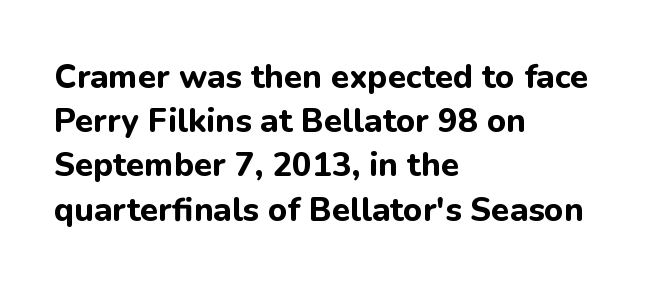
{"serif": "no", "italic": "no", "bold": "yes", "weight": "bold", "width": "normal", "stroke_contrast": "low", "x_height": "medium", "monospaced": "no", "underline": "no", "align": "left", "line_spacing": "normal", "line_spacing_ratio": 1.34, "letter_spacing": "normal", "letter_spacing_em": 0.0, "glyph_px": 33}
